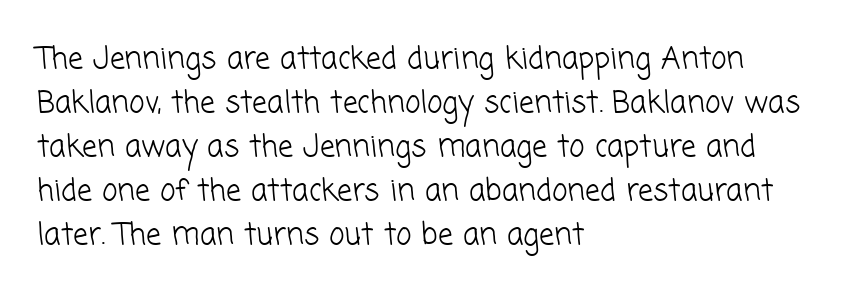
{"serif": "no", "bold": "no", "weight": "light", "width": "normal", "stroke_contrast": "low", "x_height": "medium", "monospaced": "no", "underline": "no", "align": "left", "line_spacing": "normal", "line_spacing_ratio": 1.47, "letter_spacing": "normal", "letter_spacing_em": 0.0, "glyph_px": 30}
